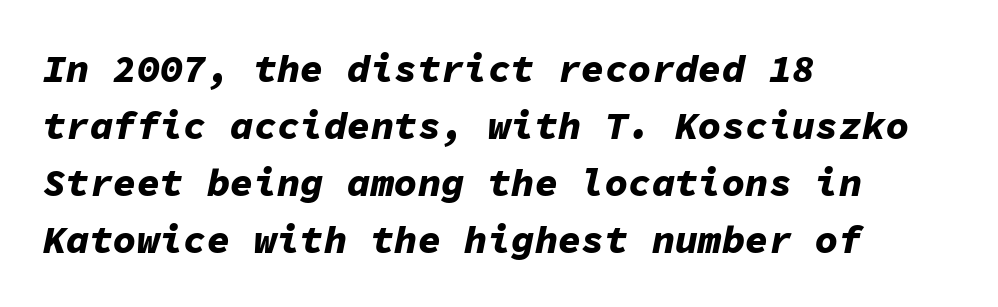
The image shows 39 px bold type, italic (leaning right), monospaced; set left-aligned, normal line spacing (1.46x), normal letter spacing, not underlined; low stroke contrast and a medium x-height.
